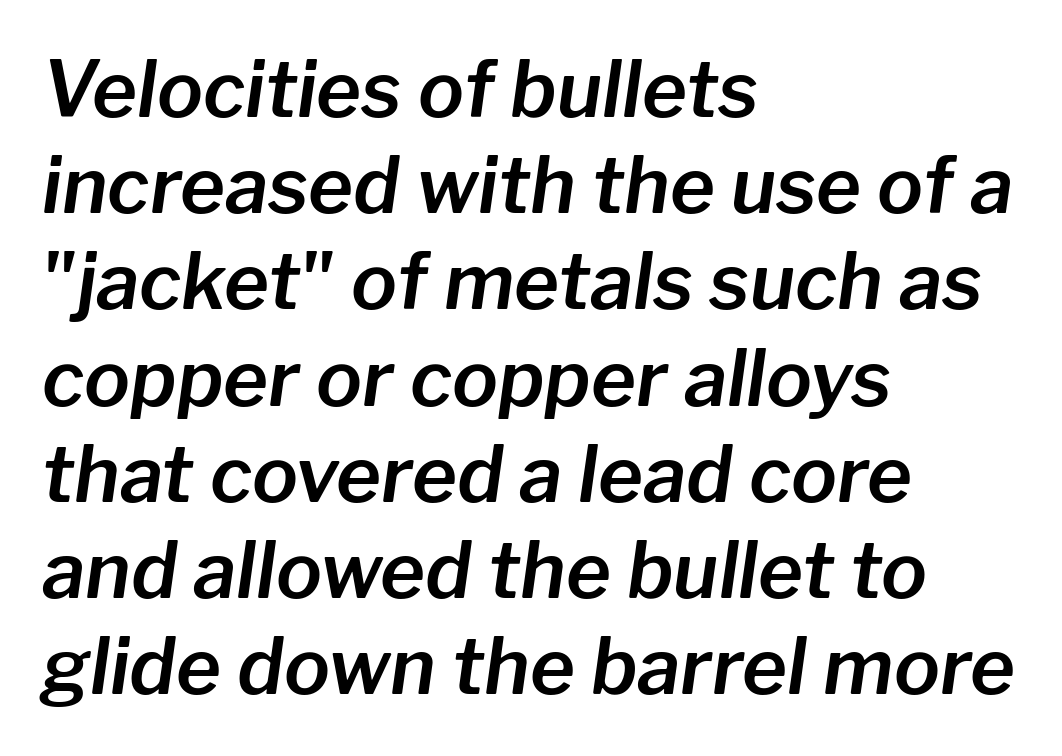
The vertical gap from one line to the next is medium. The face used here is proportionally spaced, like ordinary book or web type. Layout note: lines flush left. The line texture is even and compact thanks to regular tracking. You can tell it's italic because the verticals aren't actually vertical. The area under the type is left untouched.
